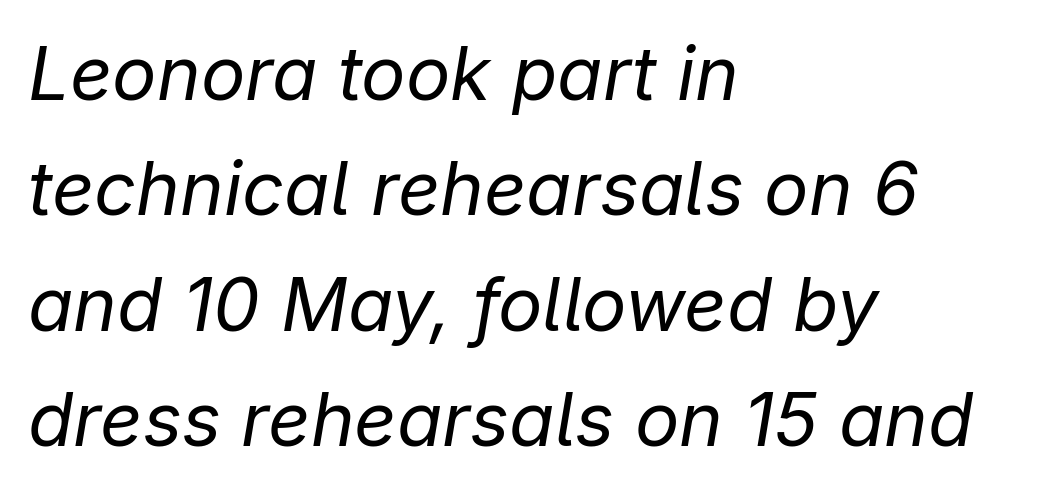
{"italic": "yes", "lean": "right", "slant_degrees": 9, "bold": "no", "weight": "regular", "width": "normal", "stroke_contrast": "low", "x_height": "medium", "monospaced": "no", "underline": "no", "align": "left", "line_spacing": "normal", "line_spacing_ratio": 1.56, "letter_spacing": "normal", "letter_spacing_em": 0.0, "glyph_px": 74}
